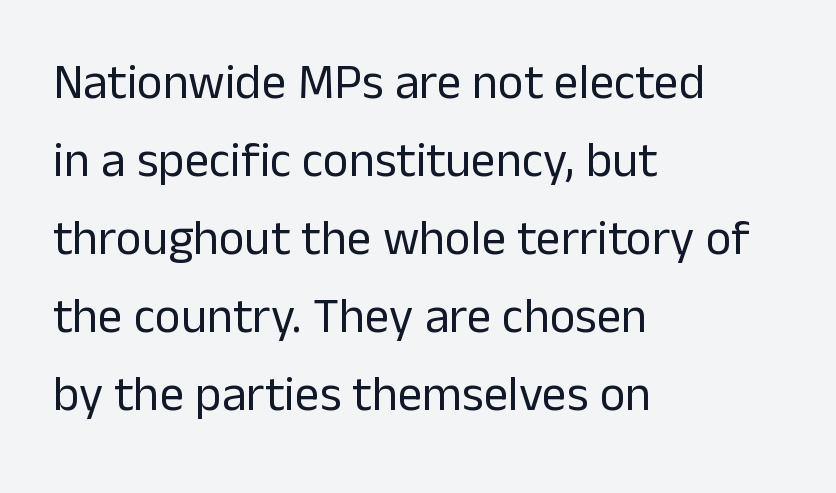
Q: Is the text bold? A: No.
Q: Is the text italic (slanted)? A: No, it is upright.
Q: Is the typeface a serif or a sans-serif typeface? A: Sans-serif.
Q: Is the text underlined? A: No.
Q: How is the paragraph aligned? A: Left-aligned.
Q: Is the spacing between letters normal or unusually wide? A: Normal.
Q: Is the spacing between lines tight, normal or loose? A: Normal.
Q: Width (condensed, normal, or wide)? A: Normal.
Q: Stroke contrast? A: Low.
Q: x-height? A: Medium.
Q: Monospaced? A: No.
